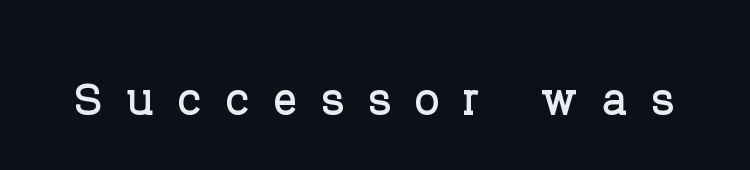
In terms of letterform style, serifs are clearly present. The gap between lines stays unmarked. Is there any slant? The stems are plumb. Looks like regular typesetting: each glyph gets only the width it needs. Here the glyphs are tracked loosely, breaking word shapes into spaced letters.
